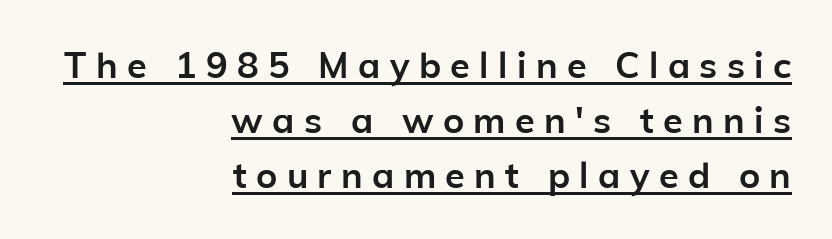
Q: Is the text bold? A: Yes.
Q: Is the text italic (slanted)? A: No, it is upright.
Q: Is the typeface a serif or a sans-serif typeface? A: Sans-serif.
Q: Is the text underlined? A: Yes.
Q: How is the paragraph aligned? A: Right-aligned.
Q: Is the spacing between letters normal or unusually wide? A: Unusually wide.
Q: Is the spacing between lines tight, normal or loose? A: Normal.
Q: Width (condensed, normal, or wide)? A: Normal.
Q: Stroke contrast? A: Low.
Q: x-height? A: Medium.
Q: Monospaced? A: No.
